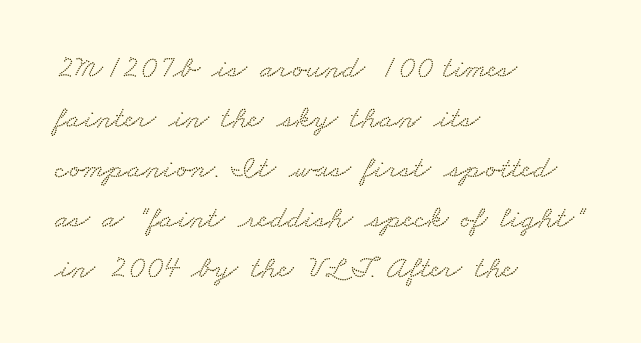
The image shows 32 px wide serif type; set left-aligned, normal line spacing (1.56x), normal letter spacing, not underlined; low stroke contrast and a small x-height.
